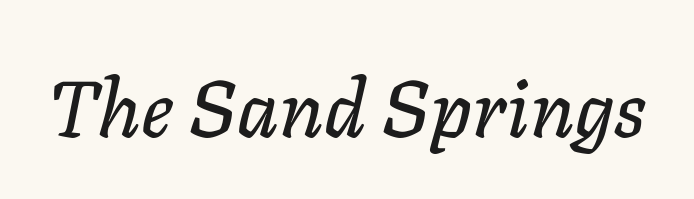
{"italic": "yes", "lean": "right", "slant_degrees": 11, "width": "normal", "stroke_contrast": "low", "x_height": "medium", "monospaced": "no", "underline": "no", "letter_spacing": "normal", "letter_spacing_em": 0.0, "glyph_px": 80}
